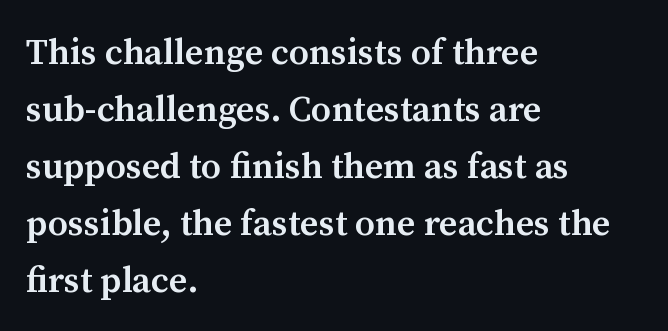
Q: Is the text bold? A: Semi-bold.
Q: Is the text italic (slanted)? A: No, it is upright.
Q: Is the typeface a serif or a sans-serif typeface? A: Serif.
Q: Is the text underlined? A: No.
Q: How is the paragraph aligned? A: Left-aligned.
Q: Is the spacing between letters normal or unusually wide? A: Normal.
Q: Is the spacing between lines tight, normal or loose? A: Normal.
Q: Width (condensed, normal, or wide)? A: Normal.
Q: Stroke contrast? A: Medium.
Q: x-height? A: Medium.
Q: Monospaced? A: No.
